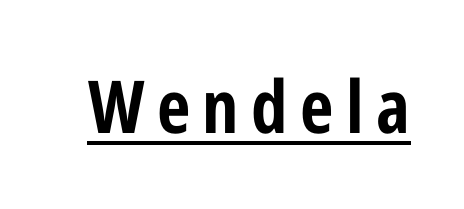
Q: Is the text bold? A: Yes.
Q: Is the text italic (slanted)? A: No, it is upright.
Q: Is the typeface a serif or a sans-serif typeface? A: Sans-serif.
Q: Is the text underlined? A: Yes.
Q: Width (condensed, normal, or wide)? A: Condensed.
Q: Stroke contrast? A: Low.
Q: x-height? A: Medium.
Q: Monospaced? A: No.
